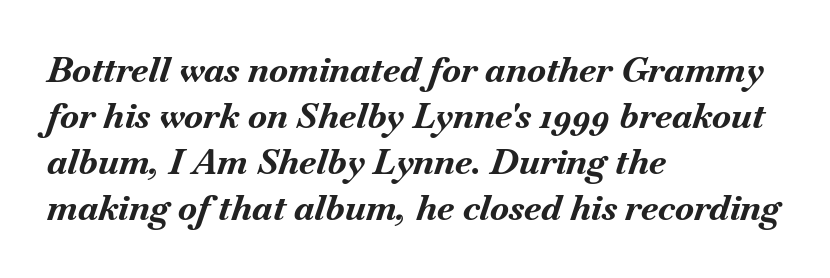
The image shows 35 px bold type, italic (leaning right); set left-aligned, normal line spacing (1.31x), normal letter spacing, not underlined; medium stroke contrast and a small x-height.
